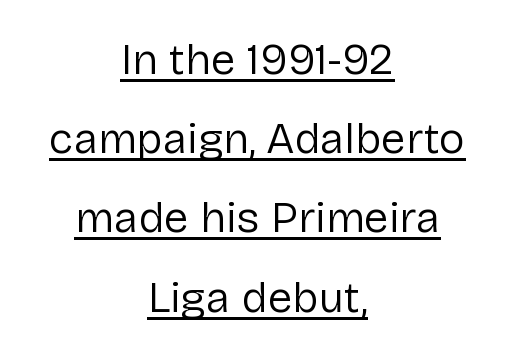
{"serif": "no", "italic": "no", "bold": "no", "weight": "regular", "width": "normal", "stroke_contrast": "low", "x_height": "medium", "monospaced": "no", "underline": "yes", "align": "center", "line_spacing_ratio": 1.8, "letter_spacing": "normal", "letter_spacing_em": 0.0, "glyph_px": 44}
